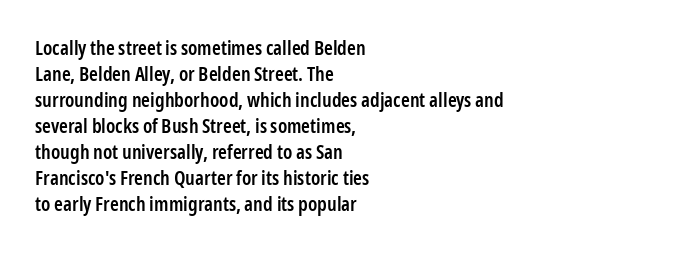
The image shows 20 px text type, upright; set left-aligned, normal line spacing (1.3x), normal letter spacing, not underlined.
